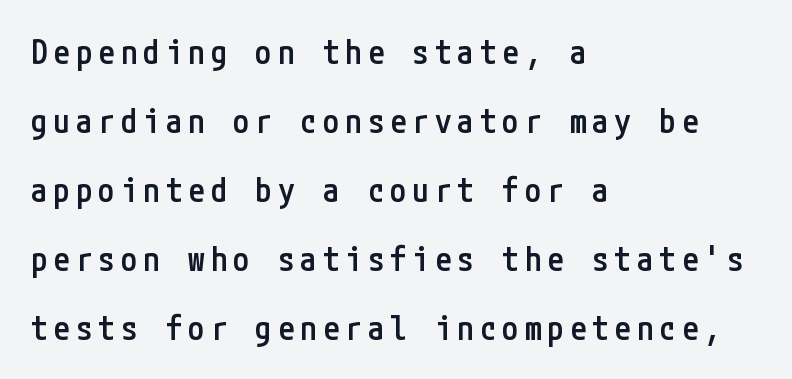
{"serif": "no", "italic": "no", "bold": "semi", "weight": "semibold", "width": "condensed", "stroke_contrast": "low", "x_height": "medium", "underline": "no", "align": "left", "line_spacing": "loose", "line_spacing_ratio": 2.09, "glyph_px": 33}
